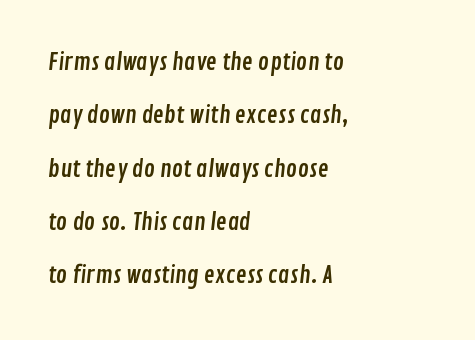
Q: Is the text underlined? A: No.
Q: How is the paragraph aligned? A: Left-aligned.
Q: Is the spacing between letters normal or unusually wide? A: Normal.
Q: Is the spacing between lines tight, normal or loose? A: Loose.
